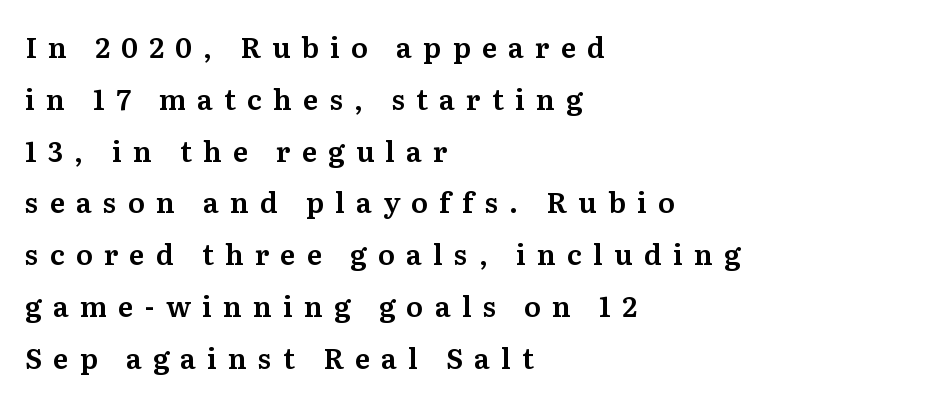
Is the letter spacing exaggerated? Yes — the characters are pushed far apart. Compared with a centered layout, this one pins lines to the left instead. The string is rendered with underlining switched off. Look at the bottom of the vertical strokes: they flare into serifs here.
